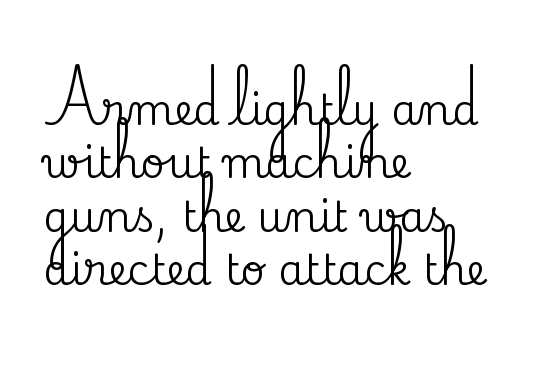
{"serif": "yes", "italic": "no", "width": "normal", "stroke_contrast": "medium", "x_height": "small", "monospaced": "no", "underline": "no", "align": "left", "line_spacing": "normal", "line_spacing_ratio": 1.27, "letter_spacing": "normal", "letter_spacing_em": 0.0, "glyph_px": 42}
